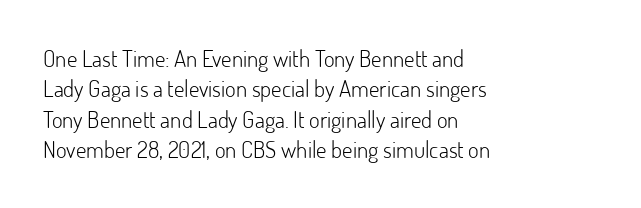
{"italic": "no", "bold": "no", "underline": "no", "align": "left", "line_spacing": "normal", "line_spacing_ratio": 1.32, "letter_spacing": "normal", "letter_spacing_em": 0.0, "glyph_px": 23}
